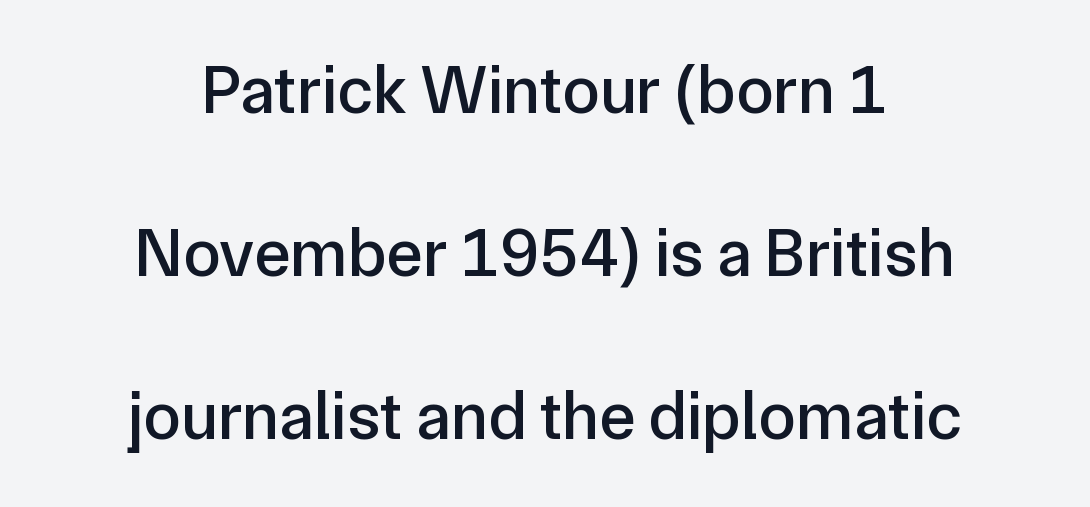
{"serif": "no", "italic": "no", "width": "normal", "stroke_contrast": "low", "x_height": "medium", "monospaced": "no", "underline": "no", "align": "center", "line_spacing": "loose", "line_spacing_ratio": 2.4, "letter_spacing": "normal", "letter_spacing_em": 0.0, "glyph_px": 68}
